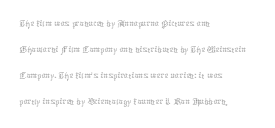
Q: Is the text bold? A: No.
Q: Is the text italic (slanted)? A: No, it is upright.
Q: Is the text underlined? A: No.
Q: How is the paragraph aligned? A: Left-aligned.
Q: Is the spacing between letters normal or unusually wide? A: Normal.
